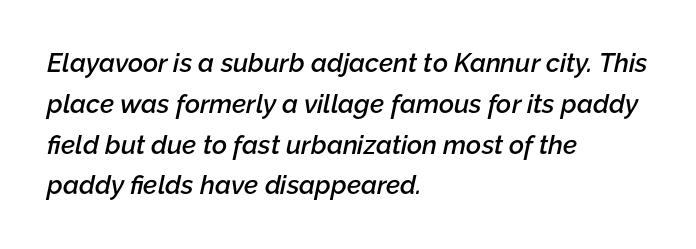
Firm but not heavy-handed strokes: this text is semibold. A typesetter would call this zero additional tracking. A typesetter would call this leading conventional body-copy spacing. The zone under the glyphs is completely vacant. Notice how the stems are inclined rather than vertical — that's the hallmark of italics. The rendering anchors every line to the left-hand side.
